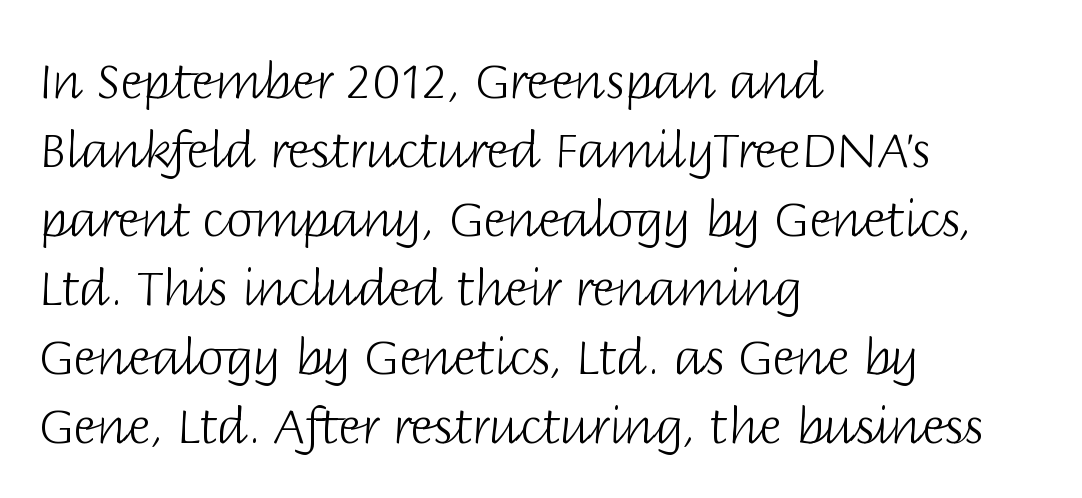
{"serif": "no", "italic": "no", "bold": "no", "weight": "light", "width": "normal", "stroke_contrast": "low", "x_height": "large", "monospaced": "no", "underline": "no", "align": "left", "line_spacing": "normal", "line_spacing_ratio": 1.41, "letter_spacing": "normal", "letter_spacing_em": 0.0, "glyph_px": 49}
